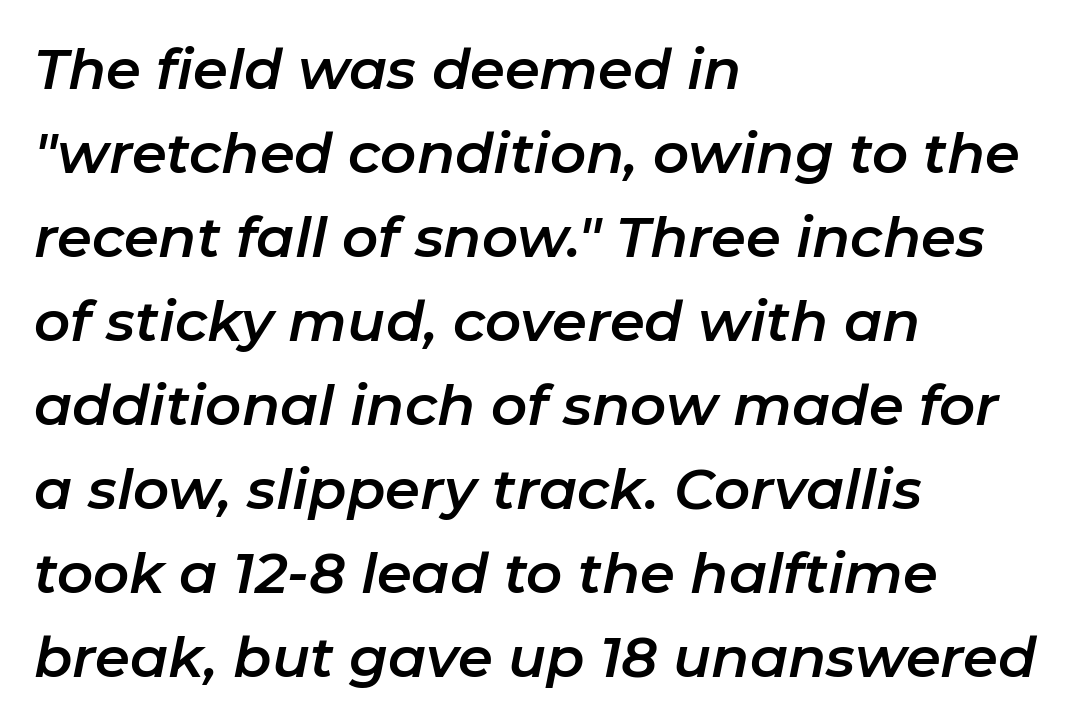
{"italic": "yes", "lean": "right", "slant_degrees": 11, "width": "normal", "stroke_contrast": "low", "x_height": "medium", "monospaced": "no", "underline": "no", "align": "left", "line_spacing": "normal", "line_spacing_ratio": 1.5, "letter_spacing": "normal", "letter_spacing_em": 0.0, "glyph_px": 56}
